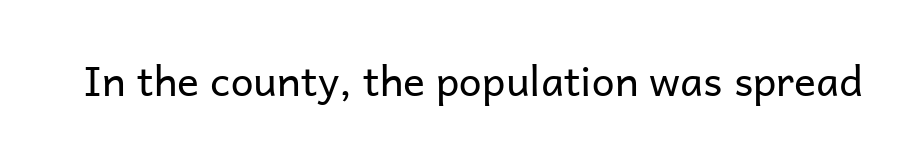
{"serif": "no", "italic": "no", "bold": "no", "weight": "regular", "width": "normal", "stroke_contrast": "low", "x_height": "medium", "monospaced": "no", "underline": "no", "letter_spacing": "normal", "letter_spacing_em": 0.0, "glyph_px": 41}
